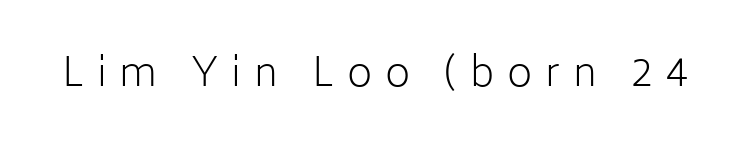
Q: Is the text bold? A: No.
Q: Is the text italic (slanted)? A: No, it is upright.
Q: Is the typeface a serif or a sans-serif typeface? A: Sans-serif.
Q: Is the text underlined? A: No.
Q: Is the spacing between letters normal or unusually wide? A: Unusually wide.
Q: Width (condensed, normal, or wide)? A: Normal.
Q: Stroke contrast? A: Low.
Q: x-height? A: Medium.
Q: Monospaced? A: No.
